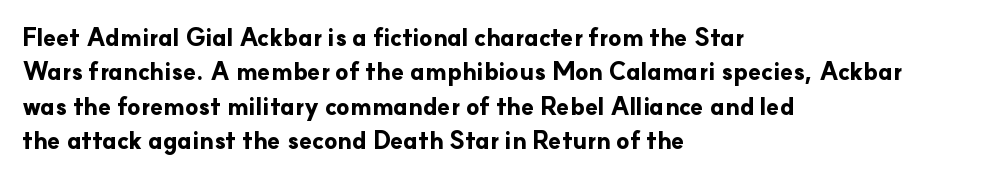
{"italic": "no", "bold": "yes", "underline": "no", "align": "left", "line_spacing": "normal", "line_spacing_ratio": 1.43, "letter_spacing": "normal", "letter_spacing_em": 0.0, "glyph_px": 24}
